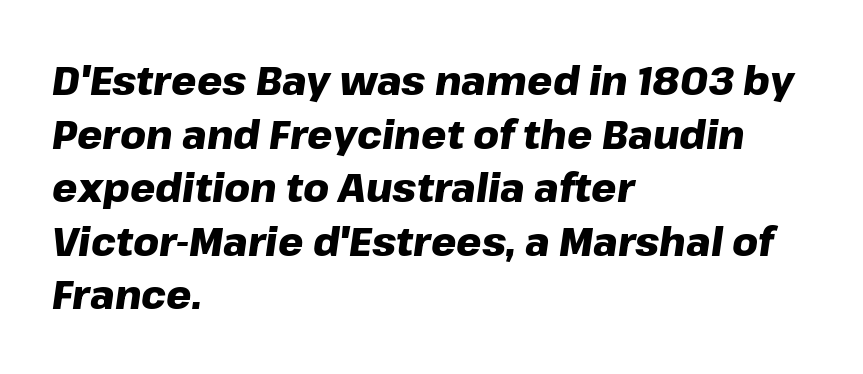
A full-strength bold gives these letters their thick strokes. The letters sit at their default tracking, neither squeezed nor spread. Layout note: lines flush left. The zone under the glyphs is completely vacant. The text carries the slant typical of an italic or oblique font.
